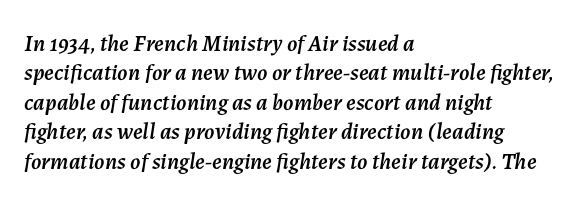
Q: Is the text italic (slanted)? A: Yes, it leans right by about 7 degrees.
Q: Is the text underlined? A: No.
Q: How is the paragraph aligned? A: Left-aligned.
Q: Is the spacing between letters normal or unusually wide? A: Normal.
Q: Is the spacing between lines tight, normal or loose? A: Normal.
